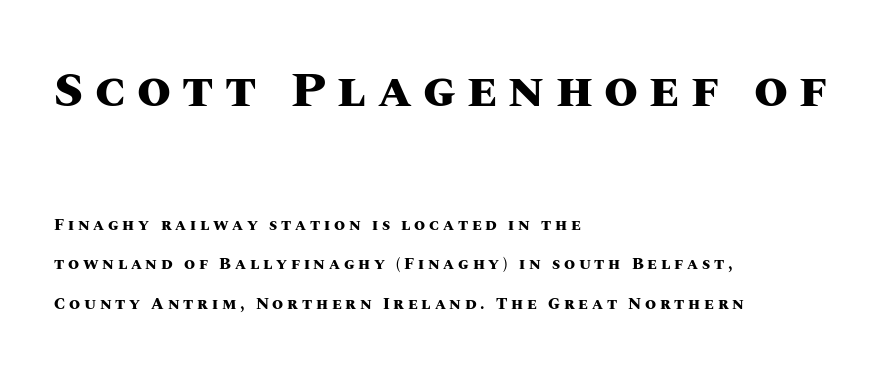
In terms of letterspacing, this is a distinctly airy, spread setting. The rendering uses a large line-height, opening up the rows. Compared with an ordinary text face, these strokes are far heavier — a full bold. Is there any slant? The stems are plumb. Quick note: underline off.
